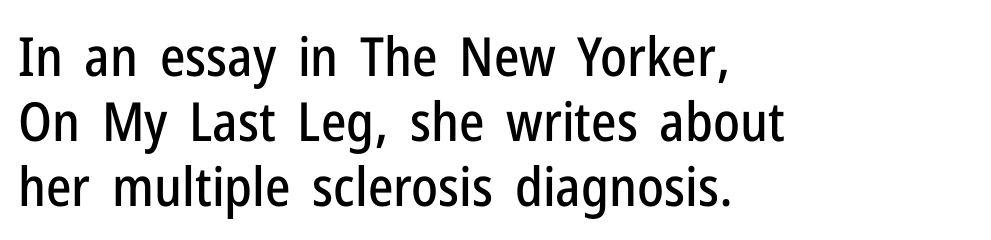
Q: Is the text italic (slanted)? A: No, it is upright.
Q: Is the typeface a serif or a sans-serif typeface? A: Sans-serif.
Q: Is the text underlined? A: No.
Q: How is the paragraph aligned? A: Left-aligned.
Q: Is the spacing between letters normal or unusually wide? A: Normal.
Q: Width (condensed, normal, or wide)? A: Condensed.
Q: Stroke contrast? A: Low.
Q: x-height? A: Medium.
Q: Monospaced? A: No.
